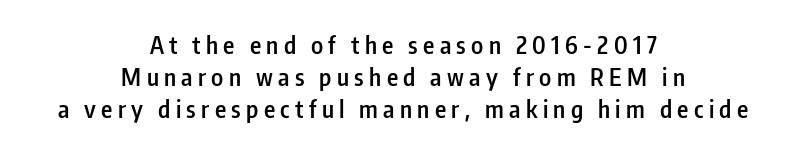
This is the in-between weight designers call semibold or demi. Notice how descenders clear the ascenders below comfortably — that's standard leading. The type sits square on the baseline with zero lean. Letters rest on an invisible, unmarked baseline. Compared with typical body copy, the letter spacing here is much looser. Centered paragraph, ragged on both sides.
